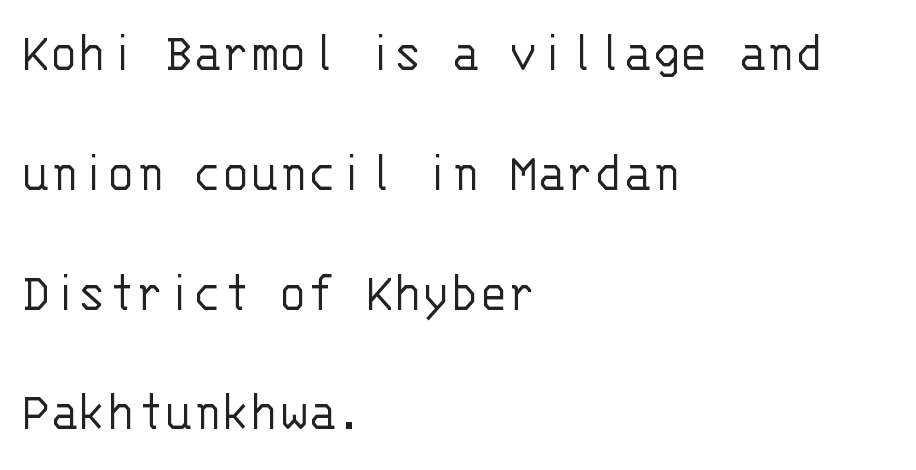
{"serif": "no", "italic": "no", "bold": "no", "weight": "light", "width": "normal", "stroke_contrast": "low", "x_height": "large", "monospaced": "yes", "underline": "no", "align": "left", "line_spacing": "loose", "line_spacing_ratio": 2.03, "letter_spacing": "normal", "letter_spacing_em": 0.0, "glyph_px": 59}
